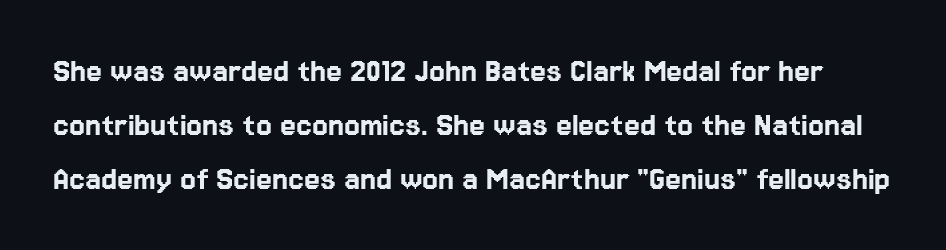
Q: Is the text italic (slanted)? A: No, it is upright.
Q: Is the typeface a serif or a sans-serif typeface? A: Sans-serif.
Q: Is the text underlined? A: No.
Q: Is the spacing between letters normal or unusually wide? A: Normal.
Q: Is the spacing between lines tight, normal or loose? A: Normal.
Q: Width (condensed, normal, or wide)? A: Normal.
Q: Stroke contrast? A: Low.
Q: x-height? A: Medium.
Q: Monospaced? A: No.
